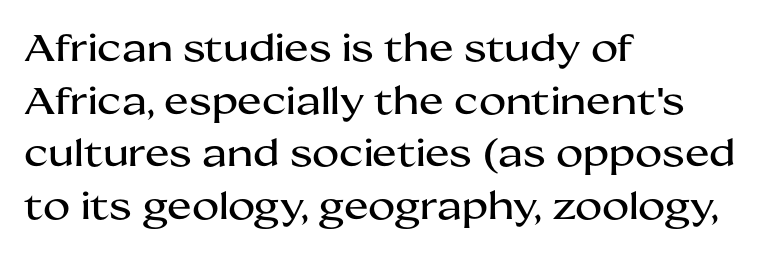
The image shows 37 px wide type, upright; set left-aligned, normal line spacing (1.42x), normal letter spacing, not underlined; medium stroke contrast and a medium x-height.
